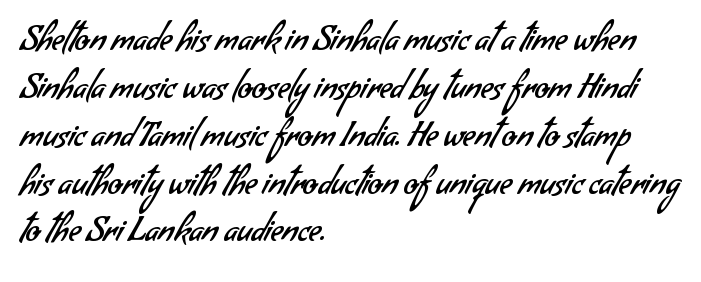
Q: Is the text bold? A: No.
Q: Is the typeface a serif or a sans-serif typeface? A: Sans-serif.
Q: Is the text underlined? A: No.
Q: How is the paragraph aligned? A: Left-aligned.
Q: Is the spacing between letters normal or unusually wide? A: Normal.
Q: Is the spacing between lines tight, normal or loose? A: Normal.
Q: Width (condensed, normal, or wide)? A: Normal.
Q: Stroke contrast? A: Low.
Q: x-height? A: Small.
Q: Monospaced? A: No.
